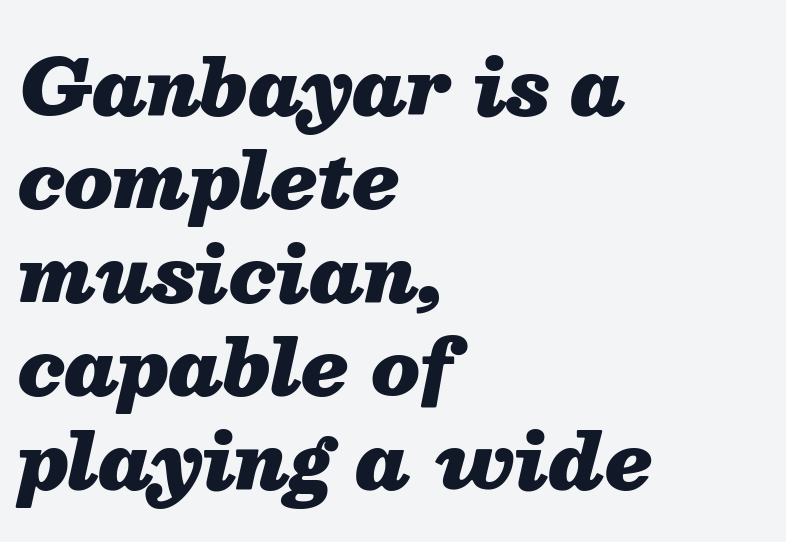
{"italic": "yes", "lean": "right", "slant_degrees": 13, "bold": "yes", "weight": "heavy", "width": "normal", "stroke_contrast": "medium", "x_height": "medium", "monospaced": "no", "underline": "no", "align": "left", "line_spacing_ratio": 1.23, "letter_spacing": "normal", "letter_spacing_em": 0.0, "glyph_px": 76}
